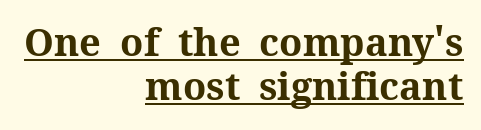
Q: Is the text bold? A: Yes.
Q: Is the text italic (slanted)? A: No, it is upright.
Q: Is the typeface a serif or a sans-serif typeface? A: Serif.
Q: Is the text underlined? A: Yes.
Q: How is the paragraph aligned? A: Right-aligned.
Q: Is the spacing between letters normal or unusually wide? A: Normal.
Q: Is the spacing between lines tight, normal or loose? A: Tight.
Q: Width (condensed, normal, or wide)? A: Normal.
Q: Stroke contrast? A: Medium.
Q: x-height? A: Medium.
Q: Monospaced? A: No.
